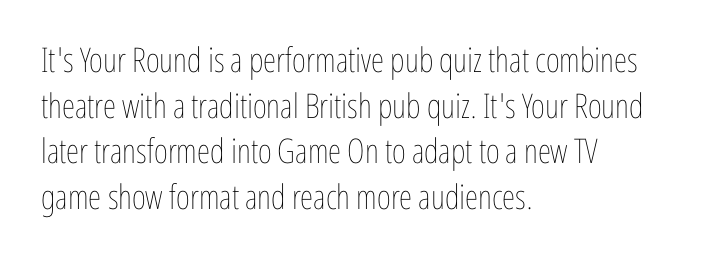
The horizontal fit of the characters is conventional and even. The lettering stays uniformly vertical, giving the passage a roman look. You could not count columns in this text — the font is proportionally spaced. The paragraph shown leans on its left margin. Check under the words: just untouched page.
